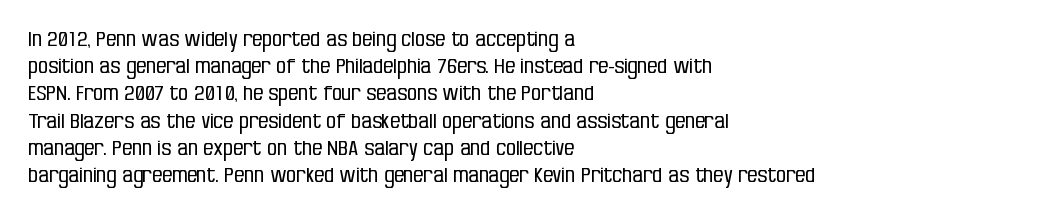
The text block is weighted toward the left margin, trailing off unevenly rightward. Summary of vertical rhythm: regular, with standard interline spacing. Spacing between characters is what you'd get straight out of the box. The letterforms sit at book weight or below.
